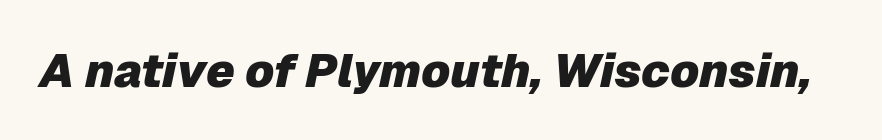
These lines keep a tight, regular rhythm from letter to letter. The sample has been set heavy, in full bold. The letters advance in unequal steps, a hallmark of proportional type. The specimen omits any rule beneath the text block's lines. A typesetter would mark this as italic.
